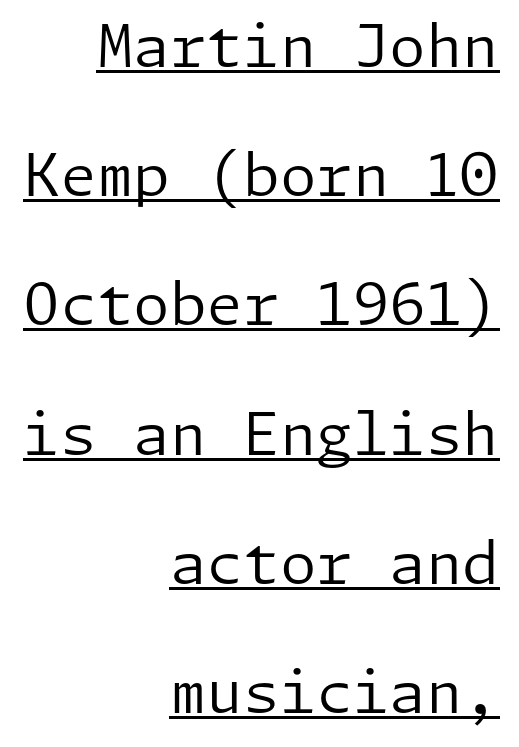
{"serif": "no", "italic": "no", "bold": "no", "weight": "regular", "width": "normal", "stroke_contrast": "low", "x_height": "medium", "underline": "yes", "align": "right", "line_spacing": "loose", "line_spacing_ratio": 2.19, "letter_spacing": "normal", "letter_spacing_em": 0.0, "glyph_px": 59}
